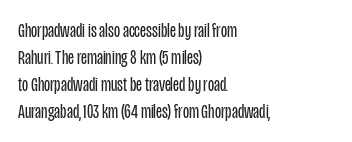
{"italic": "no", "bold": "no", "underline": "no", "align": "left", "line_spacing": "normal", "line_spacing_ratio": 1.35, "letter_spacing": "normal", "letter_spacing_em": 0.0, "glyph_px": 20}
